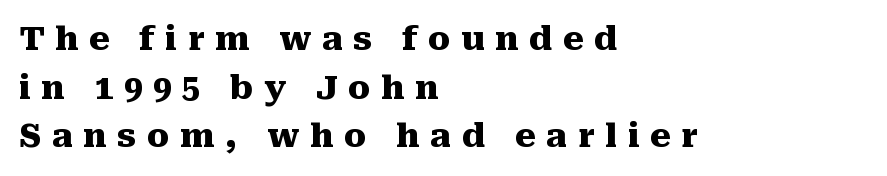
The face used here is proportionally spaced, like ordinary book or web type. Alignment: flush left. This is heavy type, rendered in bold. The passage shown stacks its lines at a standard gap.
